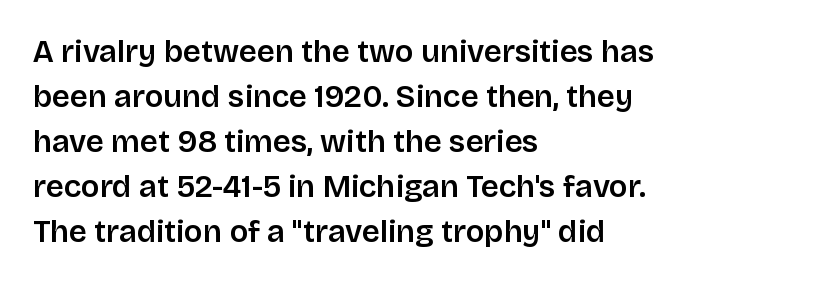
The image shows 31 px sans-serif type, upright; set left-aligned, normal line spacing (1.45x), normal letter spacing, not underlined; low stroke contrast and a large x-height.
